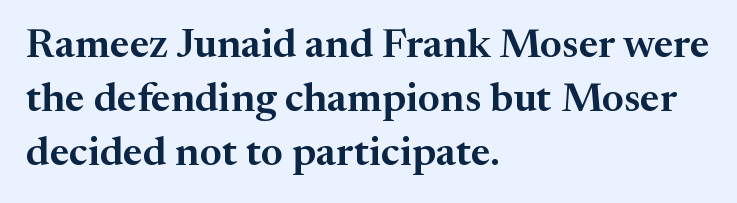
The image shows 41 px serif type, upright; set left-aligned, normal line spacing (1.32x), normal letter spacing, not underlined; medium stroke contrast and a medium x-height.
